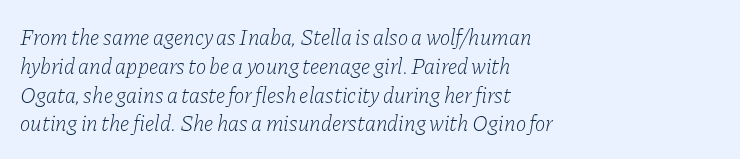
{"italic": "yes", "lean": "right", "slant_degrees": 11, "bold": "no", "underline": "no", "align": "left", "line_spacing": "normal", "line_spacing_ratio": 1.31, "letter_spacing": "normal", "letter_spacing_em": 0.0, "glyph_px": 22}
